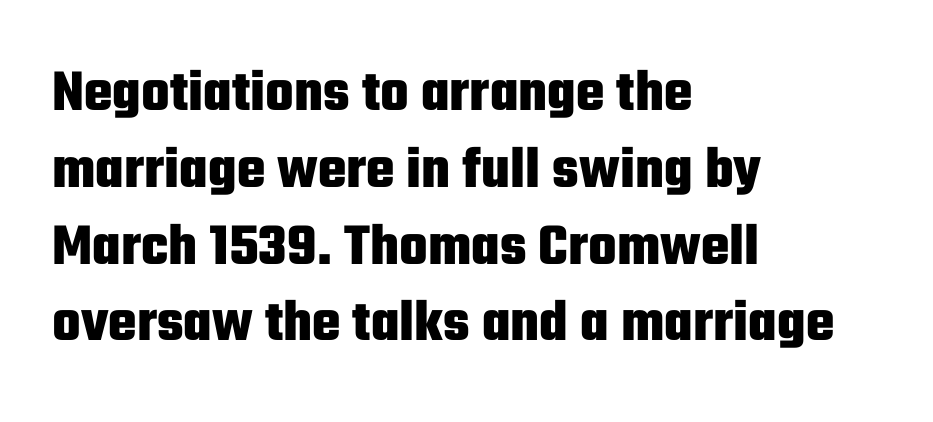
The sample has been set heavy, in full bold. Descenders are the only things crossing below the line. You could call the tracking neutral — neither tight nor loose. Nothing sits at the stroke ends, so this counts as sans-serif. Left-aligned paragraph, ragged on the right. Proportional: the letters do not fall into vertical columns.
